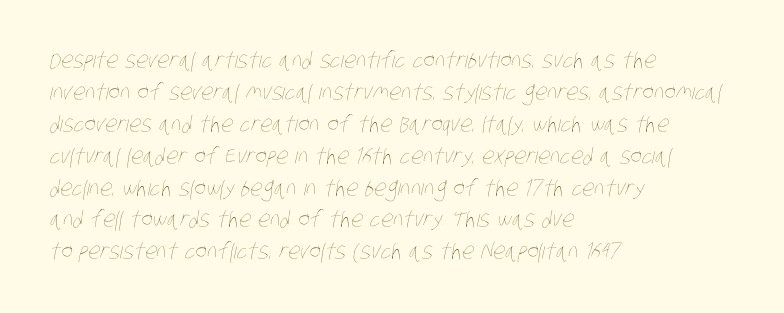
{"bold": "no", "underline": "no", "align": "left", "line_spacing": "normal", "line_spacing_ratio": 1.45, "letter_spacing": "normal", "letter_spacing_em": 0.0, "glyph_px": 22}
